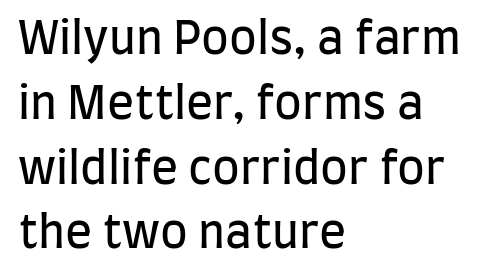
Compared with a typical body face, this is equally light or lighter still. Does the type have serifs? No, each stem ends abruptly. A typesetter would mark this as roman, not italic. These lines are rendered in a variable-pitch font.
